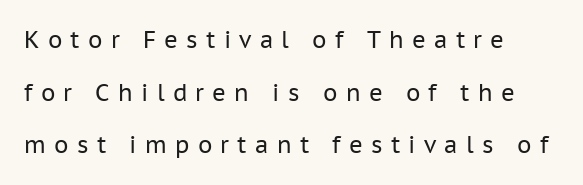
Q: Is the text bold? A: No.
Q: Is the text italic (slanted)? A: No, it is upright.
Q: Is the text underlined? A: No.
Q: How is the paragraph aligned? A: Left-aligned.
Q: Is the spacing between letters normal or unusually wide? A: Unusually wide.
Q: Is the spacing between lines tight, normal or loose? A: Loose.
